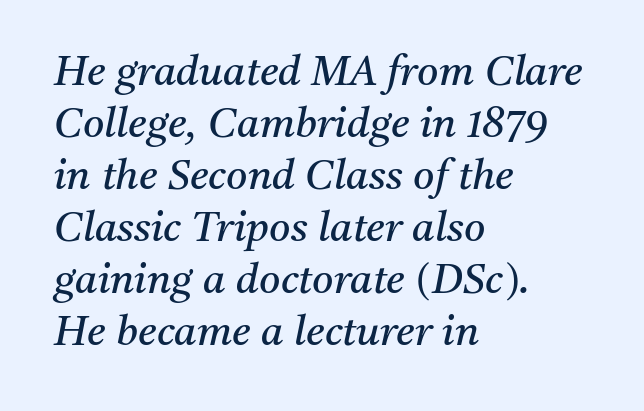
The image shows 41 px regular-weight serif type, italic (leaning right); set left-aligned, normal line spacing (1.27x), normal letter spacing, not underlined; medium stroke contrast and a medium x-height.
